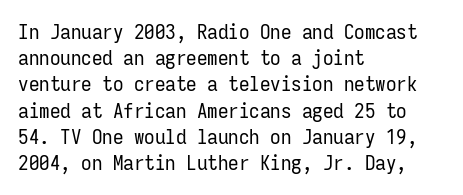
{"italic": "no", "bold": "no", "underline": "no", "align": "left", "line_spacing": "normal", "line_spacing_ratio": 1.25, "letter_spacing": "normal", "letter_spacing_em": 0.0, "glyph_px": 21}
